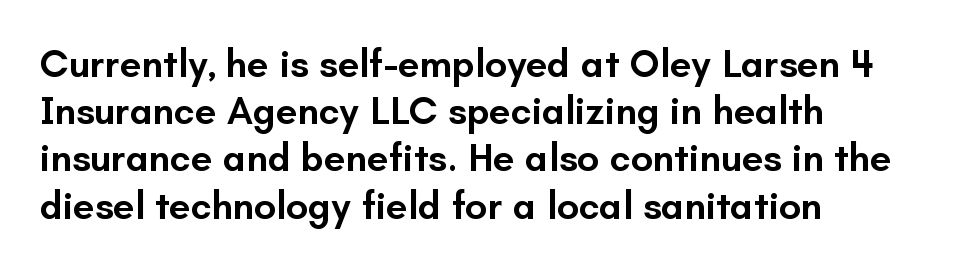
Does the lettering tilt? It doesn't — this is upright. Varying glyph widths throughout — classic text-font behaviour. Glyph-to-glyph distance matches everyday printed text. Decoration check: the copy has no underline. Look at the bottom of the vertical strokes: they stop flat, with no serifs. Typeset ragged right — the left edge is the straight one.
